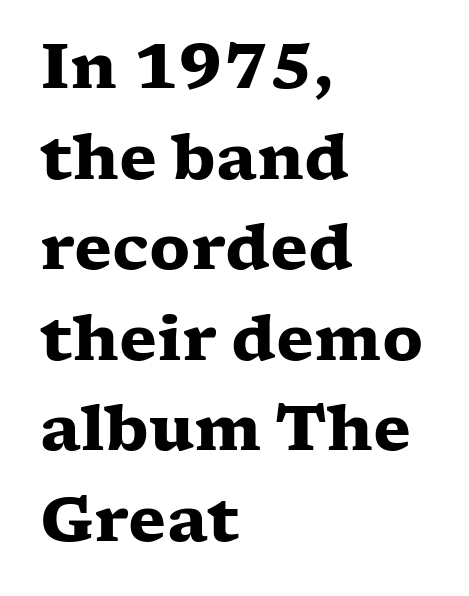
{"serif": "yes", "italic": "no", "bold": "yes", "weight": "heavy", "width": "wide", "stroke_contrast": "low", "x_height": "medium", "monospaced": "no", "underline": "no", "align": "left", "line_spacing": "normal", "line_spacing_ratio": 1.46, "letter_spacing": "normal", "letter_spacing_em": 0.0, "glyph_px": 62}
